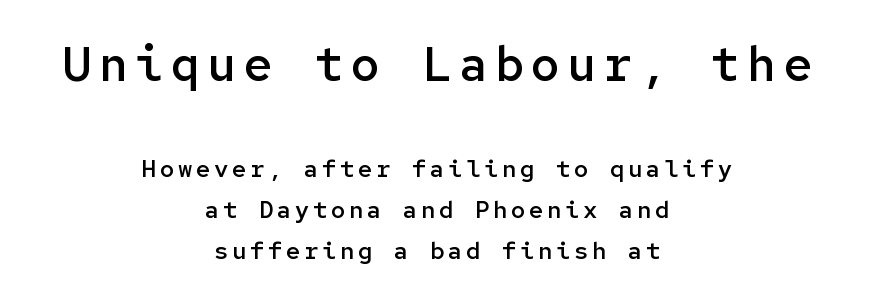
{"serif": "no", "italic": "no", "bold": "semi", "weight": "semibold", "width": "normal", "stroke_contrast": "low", "x_height": "medium", "monospaced": "yes", "underline": "no", "align": "center", "line_spacing": "normal", "line_spacing_ratio": 1.7, "larger_block": "first", "size_ratio": 2.0, "glyph_px": 48}
